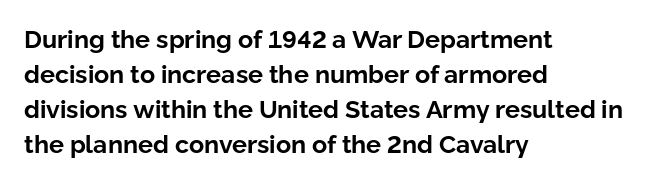
Nope, not italic — everything's standing straight. Regular leading. Teacher's note: observe the even left margin — that is flush-left alignment. The space beneath each line is pristine and unruled. Glyph-to-glyph distance matches everyday printed text.
